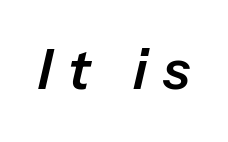
Q: Is the text italic (slanted)? A: Yes, it leans right by about 13 degrees.
Q: Is the text underlined? A: No.
Q: Is the spacing between letters normal or unusually wide? A: Unusually wide.
Q: Width (condensed, normal, or wide)? A: Normal.
Q: Stroke contrast? A: Low.
Q: x-height? A: Medium.
Q: Monospaced? A: No.
